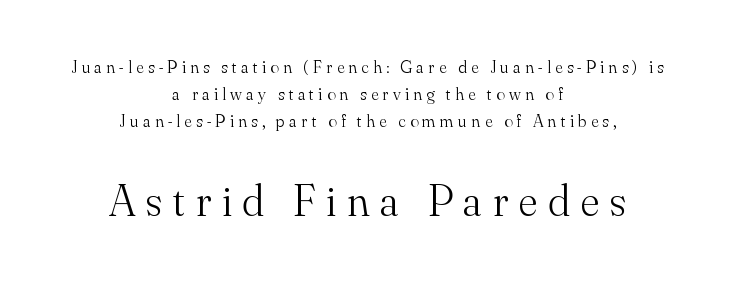
Q: Is the text bold? A: No.
Q: Is the text italic (slanted)? A: No, it is upright.
Q: Is the typeface a serif or a sans-serif typeface? A: Serif.
Q: Is the text underlined? A: No.
Q: How is the paragraph aligned? A: Centered.
Q: Is the spacing between letters normal or unusually wide? A: Unusually wide.
Q: Is the spacing between lines tight, normal or loose? A: Normal.
Q: Which block of text is set in a larger size, the first (top) or the second (bottom)? A: The second (bottom) one.
Q: Width (condensed, normal, or wide)? A: Normal.
Q: Stroke contrast? A: Medium.
Q: x-height? A: Small.
Q: Monospaced? A: No.
